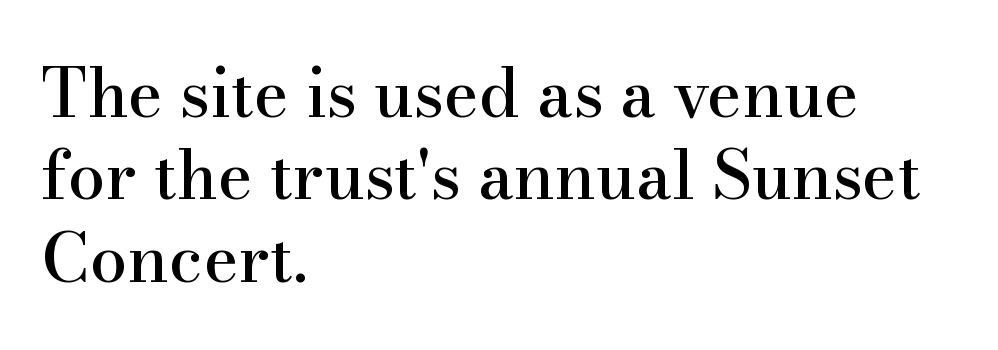
Q: Is the text italic (slanted)? A: No, it is upright.
Q: Is the typeface a serif or a sans-serif typeface? A: Serif.
Q: Is the text underlined? A: No.
Q: How is the paragraph aligned? A: Left-aligned.
Q: Is the spacing between letters normal or unusually wide? A: Normal.
Q: Width (condensed, normal, or wide)? A: Normal.
Q: Stroke contrast? A: High.
Q: x-height? A: Small.
Q: Monospaced? A: No.
